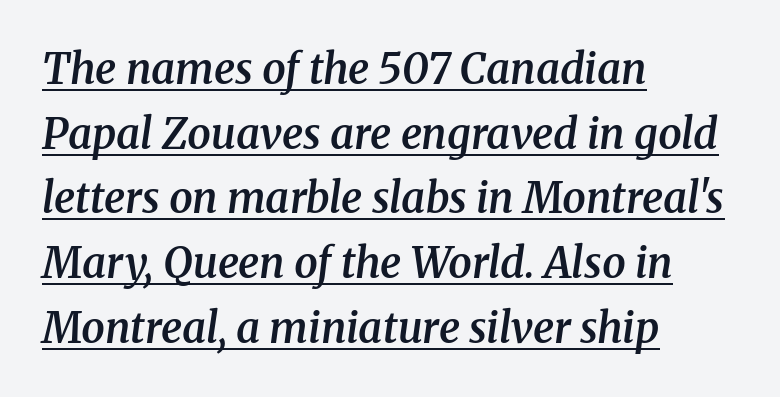
{"serif": "yes", "italic": "yes", "lean": "right", "slant_degrees": 8, "bold": "semi", "weight": "semibold", "width": "normal", "stroke_contrast": "medium", "x_height": "medium", "monospaced": "no", "underline": "yes", "align": "left", "line_spacing": "normal", "line_spacing_ratio": 1.54, "letter_spacing": "normal", "letter_spacing_em": 0.0, "glyph_px": 42}
